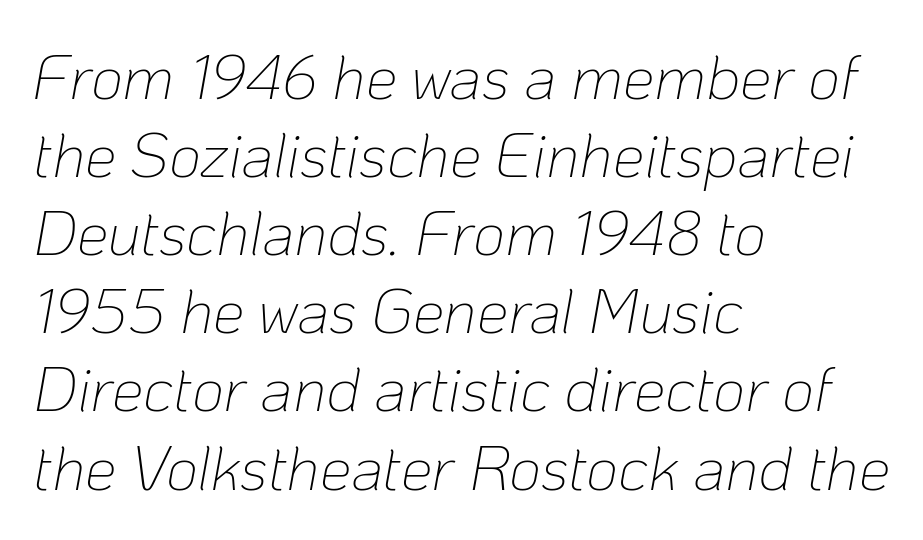
Q: Is the text bold? A: No.
Q: Is the text italic (slanted)? A: Yes, it leans right by about 10 degrees.
Q: Is the text underlined? A: No.
Q: How is the paragraph aligned? A: Left-aligned.
Q: Is the spacing between letters normal or unusually wide? A: Normal.
Q: Width (condensed, normal, or wide)? A: Normal.
Q: Stroke contrast? A: Low.
Q: x-height? A: Medium.
Q: Monospaced? A: No.
